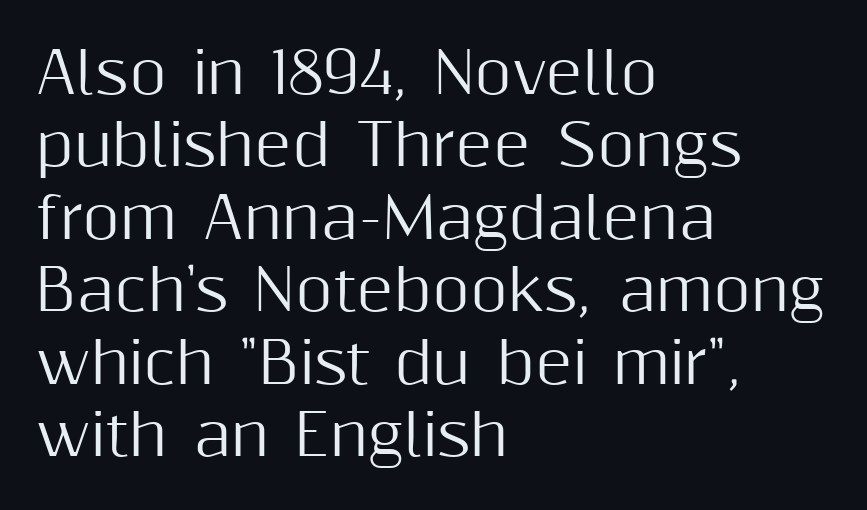
The image shows 57 px sans-serif type, upright; set left-aligned, normal line spacing (1.27x), normal letter spacing, not underlined; medium stroke contrast and a medium x-height.
